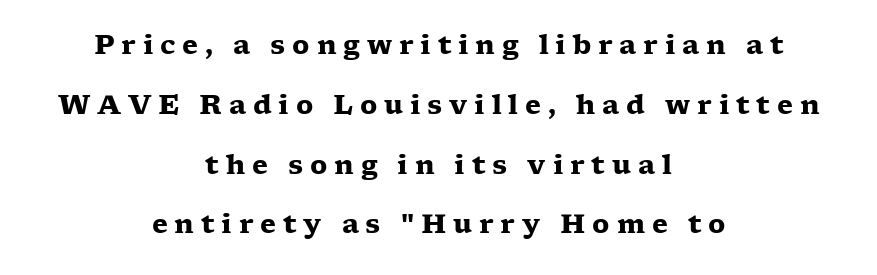
{"italic": "no", "bold": "yes", "underline": "no", "align": "center", "line_spacing": "loose", "line_spacing_ratio": 2.3, "letter_spacing": "wide", "letter_spacing_em": 0.26, "glyph_px": 26}
